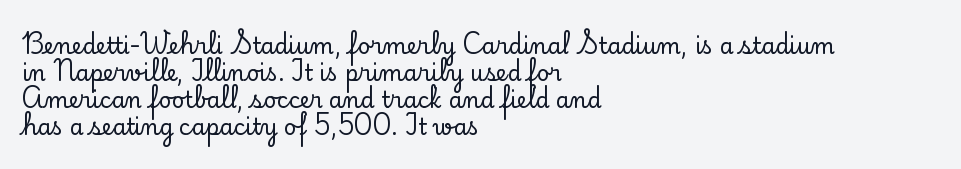
{"italic": "no", "underline": "no", "align": "left", "line_spacing_ratio": 1.22, "letter_spacing": "normal", "letter_spacing_em": 0.0, "glyph_px": 22}
